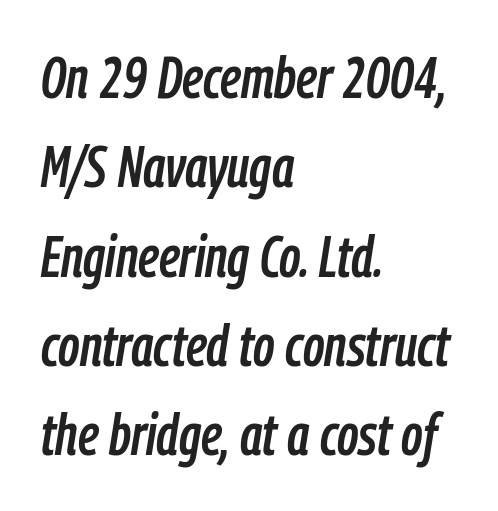
Would a proofreader flag this as italicized? Yes. Horizontal alignment here is leftward, the default for most running prose. The words here are not underlined. Summary of vertical rhythm: regular, with standard interline spacing.
